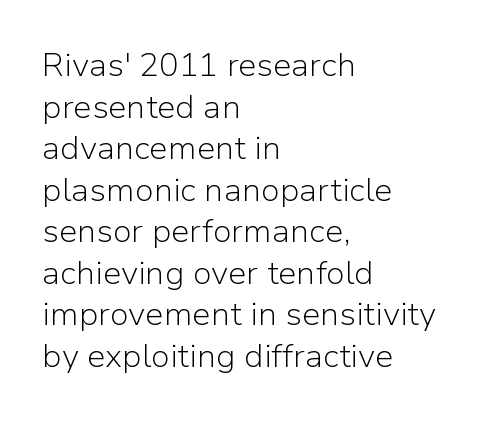
Looks like regular typesetting: each glyph gets only the width it needs. Caption: multi-line text, flush left, ragged right. Nope, no serifs anywhere on these letters. Students, note that the glyphs here touch the page at normal intervals. The string is rendered with underlining switched off.
